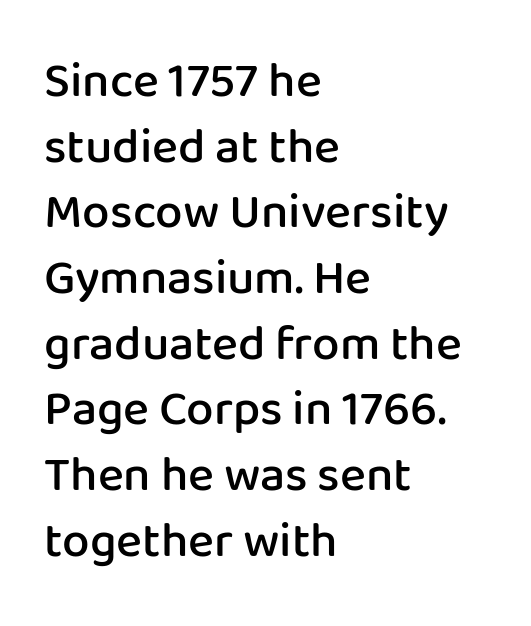
{"serif": "no", "italic": "no", "bold": "semi", "weight": "semibold", "width": "normal", "stroke_contrast": "low", "x_height": "medium", "monospaced": "no", "underline": "no", "align": "left", "line_spacing": "normal", "line_spacing_ratio": 1.34, "letter_spacing": "normal", "letter_spacing_em": 0.0, "glyph_px": 49}
